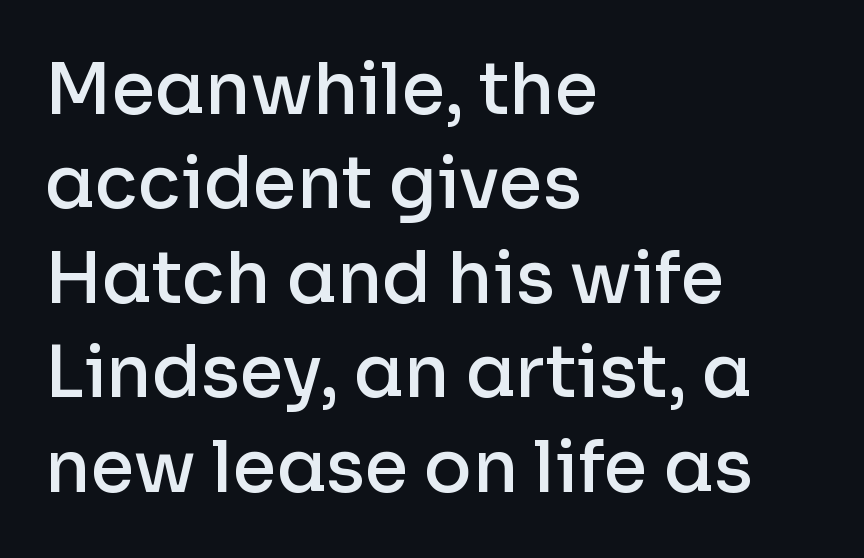
{"serif": "no", "italic": "no", "bold": "semi", "weight": "semibold", "width": "normal", "stroke_contrast": "low", "x_height": "medium", "monospaced": "no", "underline": "no", "align": "left", "line_spacing": "normal", "line_spacing_ratio": 1.33, "letter_spacing": "normal", "letter_spacing_em": 0.0, "glyph_px": 71}
